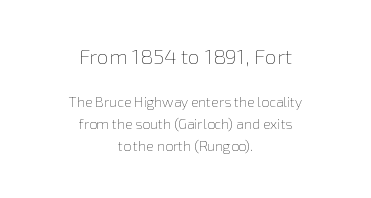
Q: Is the text bold? A: No.
Q: Is the text italic (slanted)? A: No, it is upright.
Q: Is the text underlined? A: No.
Q: How is the paragraph aligned? A: Centered.
Q: Is the spacing between letters normal or unusually wide? A: Normal.
Q: Is the spacing between lines tight, normal or loose? A: Normal.
Q: Which block of text is set in a larger size, the first (top) or the second (bottom)? A: The first (top) one.
